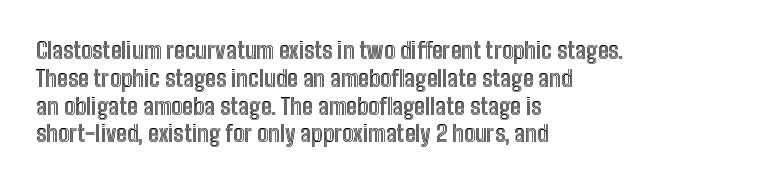
Here the glyphs are tracked normally, forming tight word shapes. The specimen omits any rule beneath the text block's lines. Vertical strokes here are truly vertical. The lines in this sample share a left origin and differ only in where they stop.
